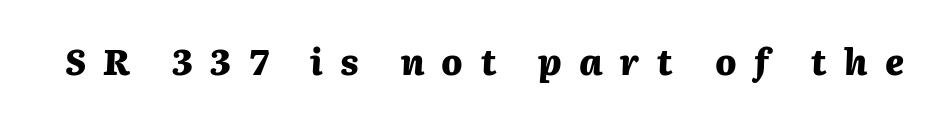
{"italic": "yes", "lean": "right", "slant_degrees": 2, "bold": "yes", "weight": "heavy", "width": "normal", "stroke_contrast": "medium", "x_height": "medium", "monospaced": "no", "underline": "no", "letter_spacing": "wide", "letter_spacing_em": 0.5, "glyph_px": 35}
